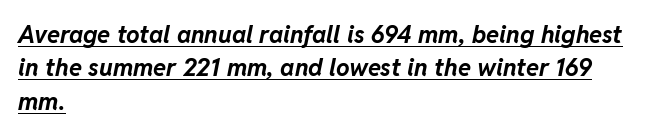
Q: Is the text bold? A: Yes.
Q: Is the text italic (slanted)? A: Yes, it leans right by about 11 degrees.
Q: Is the text underlined? A: Yes.
Q: How is the paragraph aligned? A: Left-aligned.
Q: Is the spacing between letters normal or unusually wide? A: Normal.
Q: Is the spacing between lines tight, normal or loose? A: Normal.
